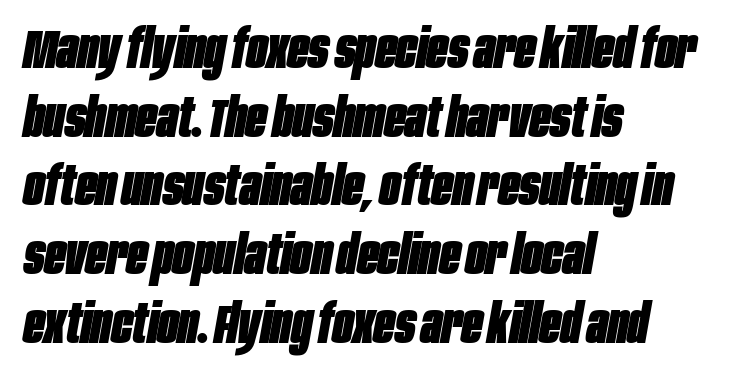
The lettering tilts uniformly, giving the passage an italic look. Does the copy run flush right? No — it runs flush left. Observe the ordinary spacing: letters are neighbours, not strangers. The foot of each line stays bare and open.
